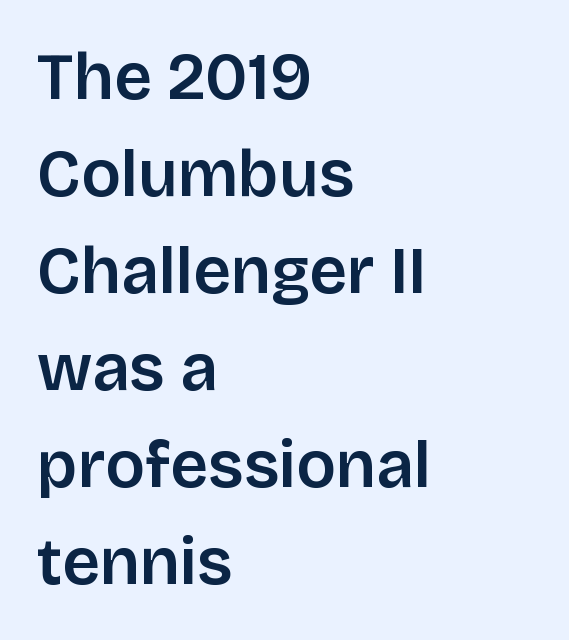
{"serif": "no", "italic": "no", "width": "normal", "stroke_contrast": "low", "x_height": "large", "monospaced": "no", "underline": "no", "align": "left", "line_spacing": "normal", "line_spacing_ratio": 1.47, "letter_spacing": "normal", "letter_spacing_em": 0.0, "glyph_px": 66}
